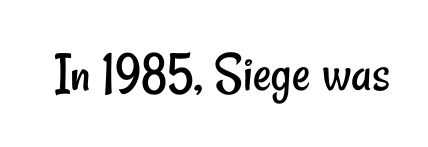
Q: Is the text bold? A: No.
Q: Is the typeface a serif or a sans-serif typeface? A: Sans-serif.
Q: Is the text underlined? A: No.
Q: Is the spacing between letters normal or unusually wide? A: Normal.
Q: Width (condensed, normal, or wide)? A: Condensed.
Q: Stroke contrast? A: Low.
Q: x-height? A: Small.
Q: Monospaced? A: No.
